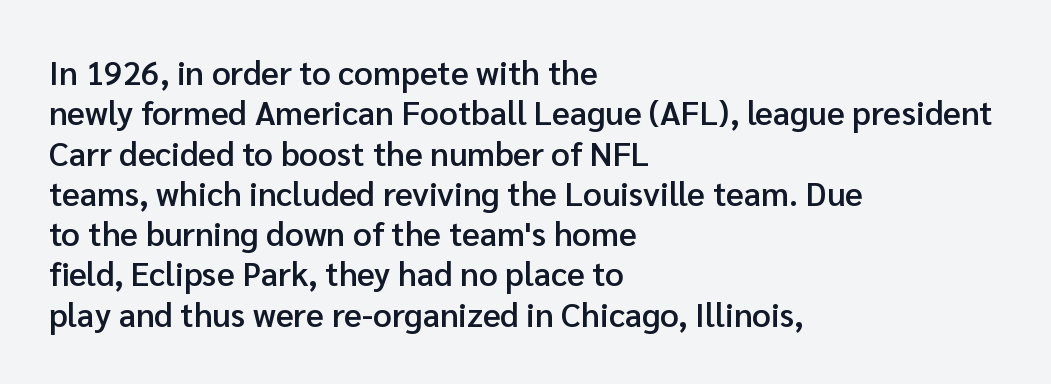
Q: Is the text bold? A: Semi-bold.
Q: Is the text italic (slanted)? A: No, it is upright.
Q: Is the typeface a serif or a sans-serif typeface? A: Sans-serif.
Q: Is the text underlined? A: No.
Q: How is the paragraph aligned? A: Left-aligned.
Q: Is the spacing between letters normal or unusually wide? A: Normal.
Q: Width (condensed, normal, or wide)? A: Normal.
Q: Stroke contrast? A: Low.
Q: x-height? A: Medium.
Q: Monospaced? A: No.
